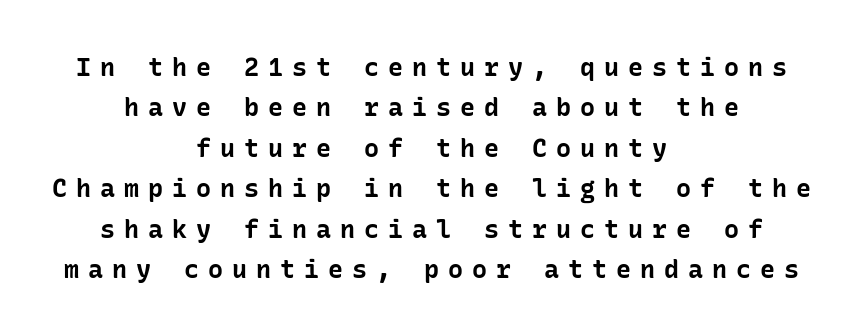
Q: Is the text bold? A: Yes.
Q: Is the text italic (slanted)? A: No, it is upright.
Q: Is the text underlined? A: No.
Q: How is the paragraph aligned? A: Centered.
Q: Is the spacing between letters normal or unusually wide? A: Unusually wide.
Q: Is the spacing between lines tight, normal or loose? A: Normal.
